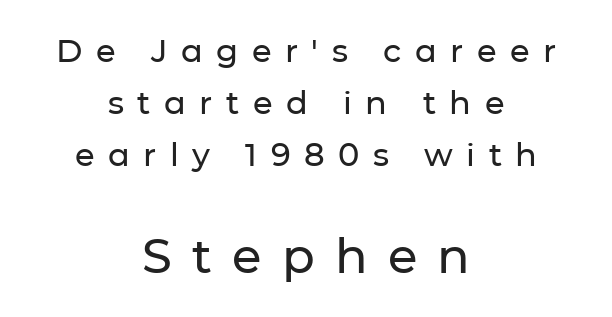
Q: Is the text italic (slanted)? A: No, it is upright.
Q: Is the typeface a serif or a sans-serif typeface? A: Sans-serif.
Q: Is the text underlined? A: No.
Q: How is the paragraph aligned? A: Centered.
Q: Is the spacing between letters normal or unusually wide? A: Unusually wide.
Q: Is the spacing between lines tight, normal or loose? A: Normal.
Q: Which block of text is set in a larger size, the first (top) or the second (bottom)? A: The second (bottom) one.
Q: Width (condensed, normal, or wide)? A: Normal.
Q: Stroke contrast? A: Low.
Q: x-height? A: Medium.
Q: Monospaced? A: No.
